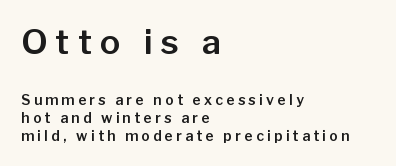
{"serif": "no", "italic": "no", "width": "normal", "stroke_contrast": "low", "x_height": "medium", "monospaced": "no", "underline": "no", "align": "left", "line_spacing": "normal", "line_spacing_ratio": 1.27, "letter_spacing": "wide", "letter_spacing_em": 0.24, "larger_block": "first", "size_ratio": 2.43, "glyph_px": 34}
